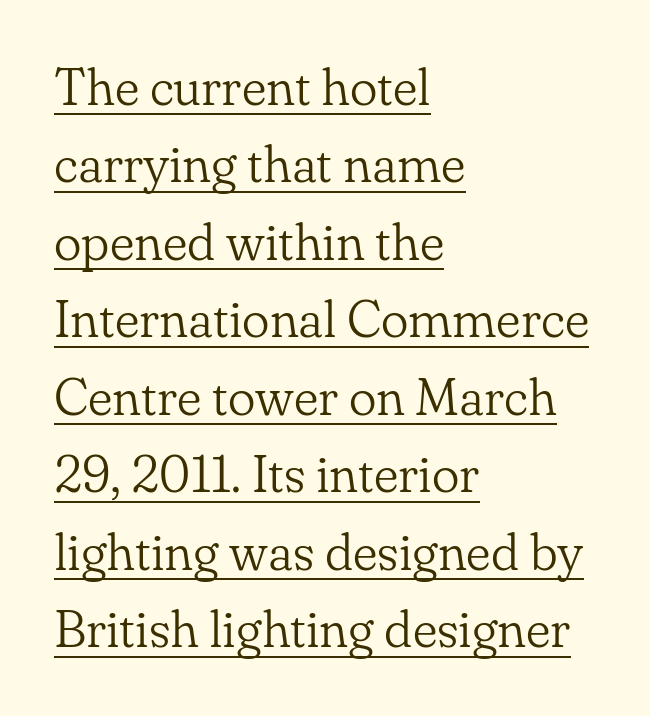
The image shows 52 px light serif type, upright; set left-aligned, normal line spacing (1.49x), normal letter spacing, underlined; low stroke contrast and a small x-height.
